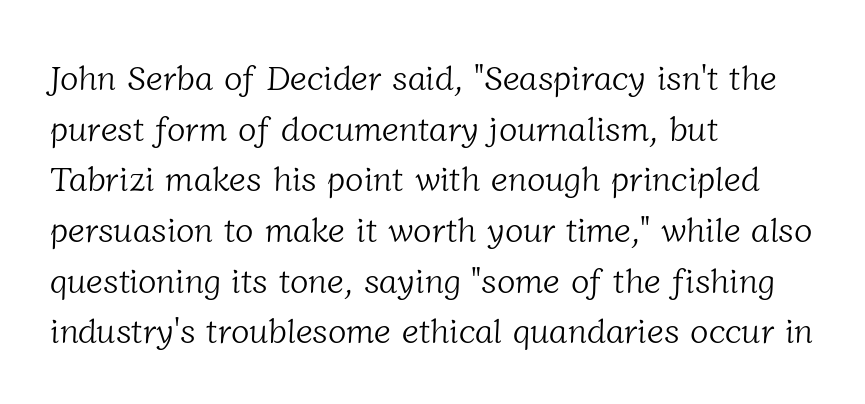
Q: Is the text bold? A: No.
Q: Is the typeface a serif or a sans-serif typeface? A: Serif.
Q: Is the text underlined? A: No.
Q: How is the paragraph aligned? A: Left-aligned.
Q: Is the spacing between letters normal or unusually wide? A: Normal.
Q: Is the spacing between lines tight, normal or loose? A: Normal.
Q: Width (condensed, normal, or wide)? A: Normal.
Q: Stroke contrast? A: Low.
Q: x-height? A: Medium.
Q: Monospaced? A: No.
